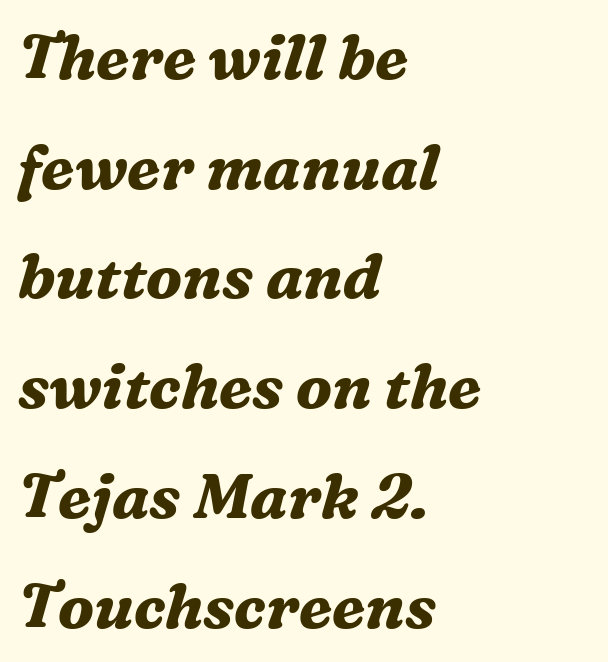
{"serif": "yes", "italic": "yes", "lean": "right", "slant_degrees": 16, "bold": "yes", "weight": "bold", "width": "normal", "stroke_contrast": "medium", "x_height": "medium", "monospaced": "no", "underline": "no", "align": "left", "line_spacing_ratio": 1.77, "letter_spacing": "normal", "letter_spacing_em": 0.0, "glyph_px": 62}
